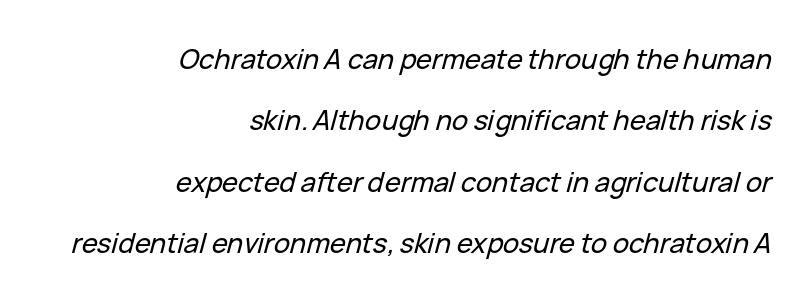
{"italic": "yes", "lean": "right", "slant_degrees": 15, "underline": "no", "align": "right", "line_spacing": "loose", "line_spacing_ratio": 2.27, "letter_spacing": "normal", "letter_spacing_em": 0.0, "glyph_px": 27}
